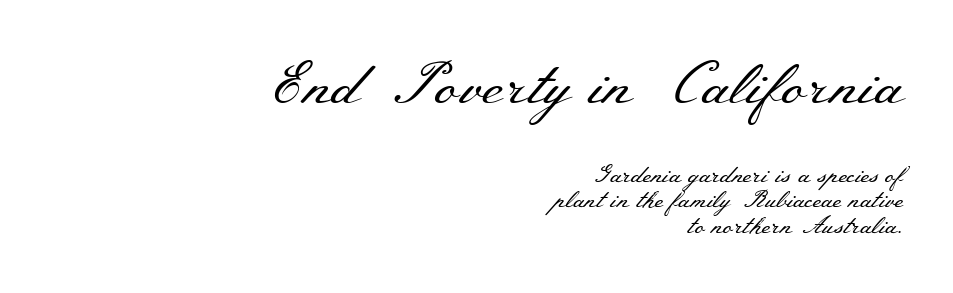
These two chunks differ in scale, with the top chunk taking the larger measure. Standard letterfit; no display-style spreading of the glyphs. Closely set lines give the paragraph a compact silhouette. I'd call this a serif setting — the letters wear small feet. Varying glyph widths throughout — classic text-font behaviour. Notice how the passage keeps a crisp vertical edge on the right only.
